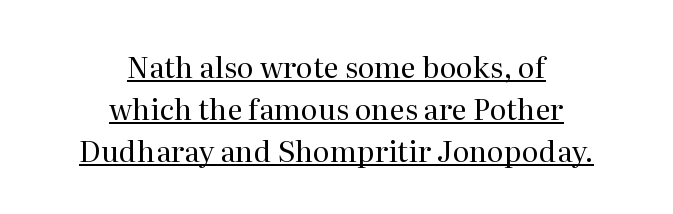
{"serif": "yes", "italic": "no", "bold": "no", "weight": "regular", "width": "normal", "stroke_contrast": "medium", "x_height": "medium", "monospaced": "no", "underline": "yes", "align": "center", "line_spacing": "normal", "line_spacing_ratio": 1.44, "letter_spacing": "normal", "letter_spacing_em": 0.0, "glyph_px": 29}
